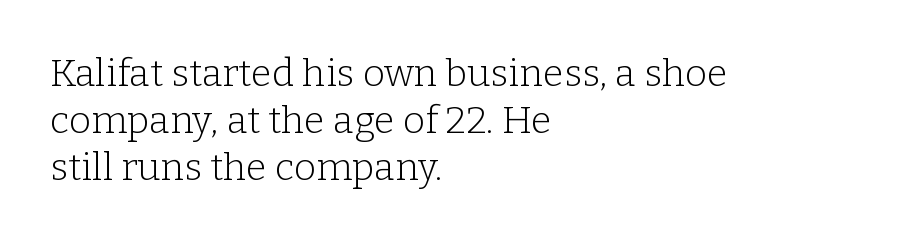
Q: Is the text bold? A: No.
Q: Is the text italic (slanted)? A: No, it is upright.
Q: Is the typeface a serif or a sans-serif typeface? A: Serif.
Q: Is the text underlined? A: No.
Q: How is the paragraph aligned? A: Left-aligned.
Q: Is the spacing between letters normal or unusually wide? A: Normal.
Q: Width (condensed, normal, or wide)? A: Normal.
Q: Stroke contrast? A: Low.
Q: x-height? A: Medium.
Q: Monospaced? A: No.
